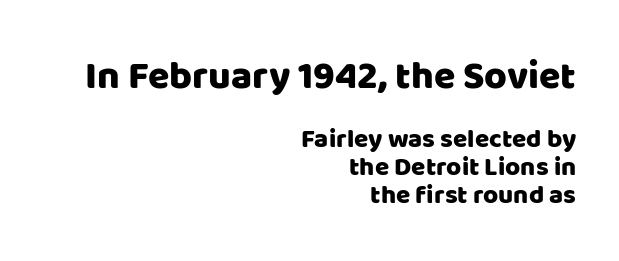
The image shows 39 px sans-serif type, upright; set right-aligned, tight line spacing (1.09x), normal letter spacing, not underlined; the first (top) block is 1.5x larger; low stroke contrast and a large x-height.
